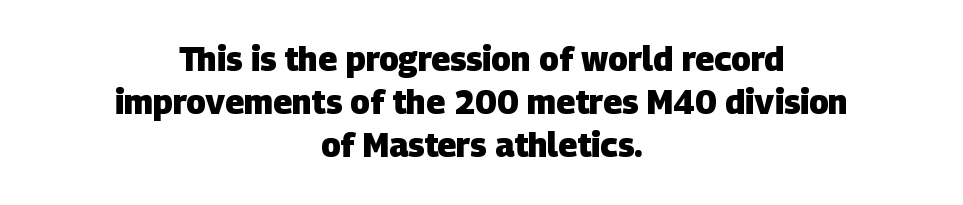
Q: Is the text bold? A: Yes.
Q: Is the typeface a serif or a sans-serif typeface? A: Sans-serif.
Q: Is the text underlined? A: No.
Q: How is the paragraph aligned? A: Centered.
Q: Is the spacing between letters normal or unusually wide? A: Normal.
Q: Is the spacing between lines tight, normal or loose? A: Normal.
Q: Width (condensed, normal, or wide)? A: Normal.
Q: Stroke contrast? A: Low.
Q: x-height? A: Large.
Q: Monospaced? A: No.
